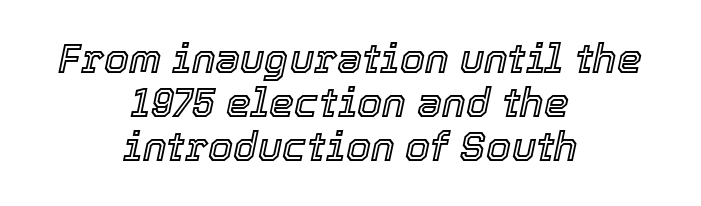
The leading is snug, giving the passage a crowded texture. There is no visible air inserted between adjacent glyphs. An italicized treatment has been applied to the whole sample. The words here are not underlined. The face used here is proportionally spaced, like ordinary book or web type. The typesetter chose a symmetrical, centered arrangement here.
